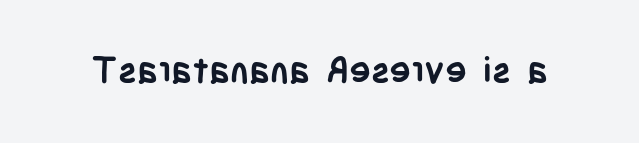
The image shows 36 px semibold, condensed sans-serif type, upright; set normal letter spacing, not underlined; low stroke contrast and a large x-height.
